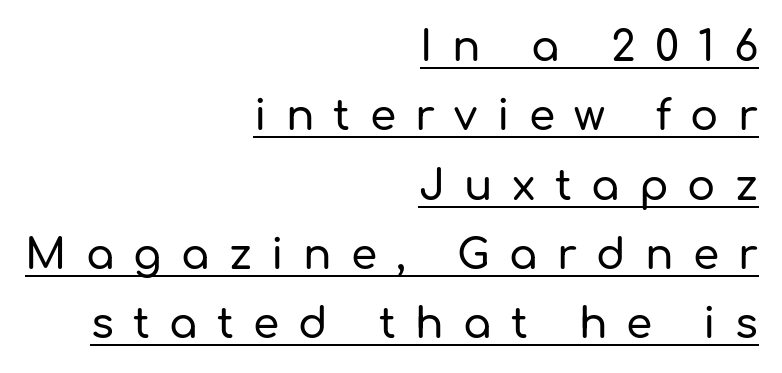
This sample uses a sans-serif face. Decoration check: the copy is underlined. Proportional: the letters do not fall into vertical columns. Whoever set this chose a conventional vertical rhythm. The letters stand upright; this is a roman face.
